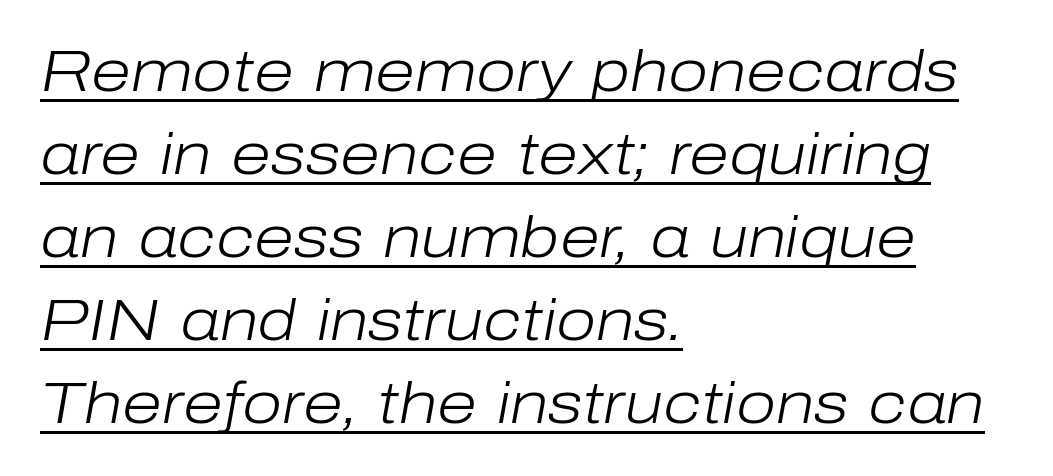
The image shows 58 px light type, italic (leaning right); set left-aligned, normal line spacing (1.43x), normal letter spacing, underlined; low stroke contrast and a medium x-height.
